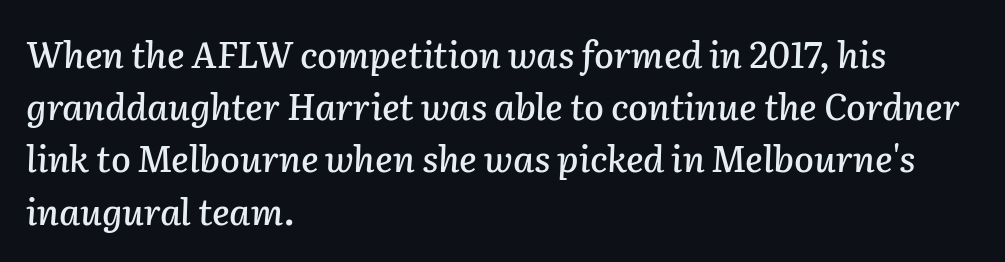
The image shows 36 px text type, italic (leaning right); set left-aligned, normal line spacing (1.45x), normal letter spacing, not underlined; low stroke contrast and a medium x-height.
